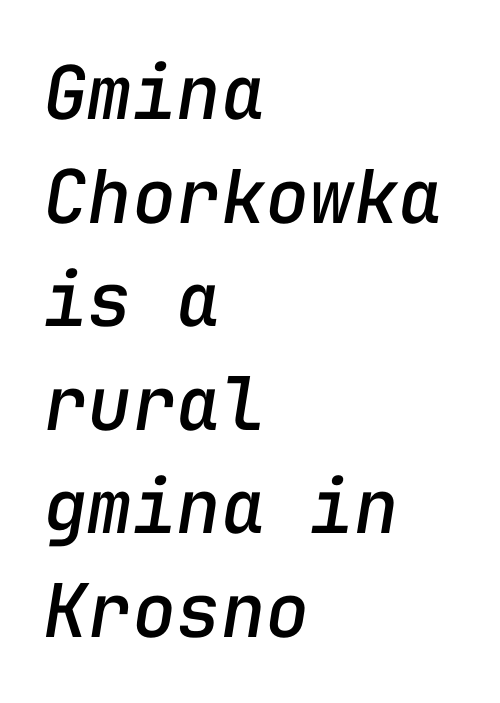
Q: Is the text italic (slanted)? A: Yes, it leans right by about 9 degrees.
Q: Is the text underlined? A: No.
Q: How is the paragraph aligned? A: Left-aligned.
Q: Is the spacing between letters normal or unusually wide? A: Normal.
Q: Is the spacing between lines tight, normal or loose? A: Normal.
Q: Width (condensed, normal, or wide)? A: Normal.
Q: Stroke contrast? A: Low.
Q: x-height? A: Medium.
Q: Monospaced? A: Yes.
